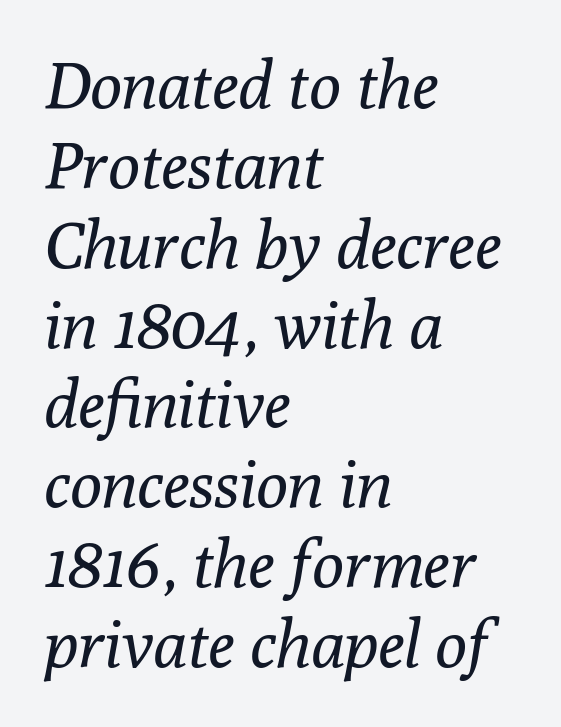
Q: Is the text bold? A: No.
Q: Is the text italic (slanted)? A: Yes, it leans right by about 10 degrees.
Q: Is the typeface a serif or a sans-serif typeface? A: Serif.
Q: Is the text underlined? A: No.
Q: How is the paragraph aligned? A: Left-aligned.
Q: Is the spacing between letters normal or unusually wide? A: Normal.
Q: Width (condensed, normal, or wide)? A: Normal.
Q: Stroke contrast? A: Low.
Q: x-height? A: Medium.
Q: Monospaced? A: No.
